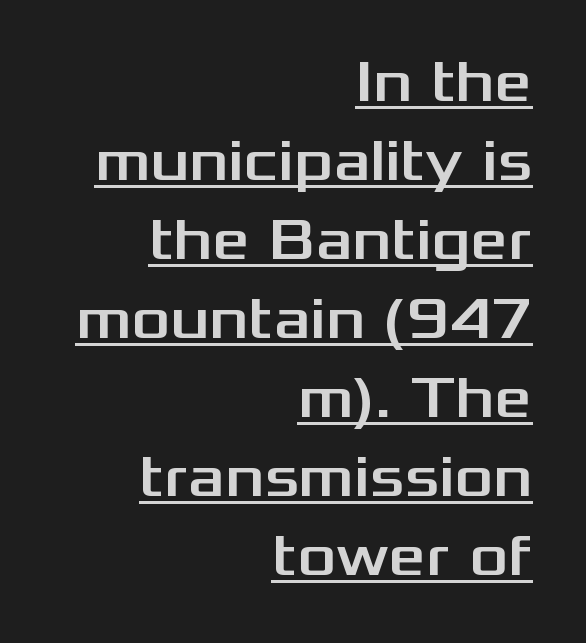
The image shows 59 px wide sans-serif type, upright; set right-aligned, normal line spacing (1.34x), normal letter spacing, underlined; medium stroke contrast and a medium x-height.
